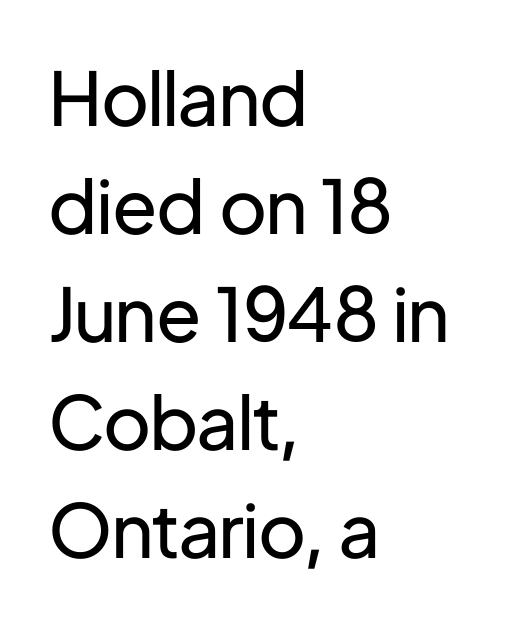
The image shows 74 px regular-weight sans-serif type, upright; set left-aligned, normal line spacing (1.46x), normal letter spacing, not underlined; low stroke contrast and a medium x-height.
